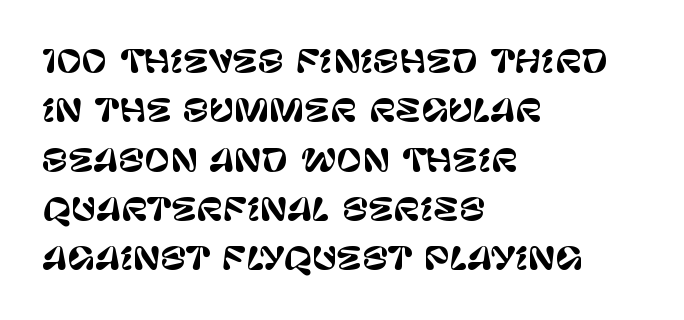
One glance says typical: line gaps are just what's usual. Horizontally, the lines are justified to the leading edge only. Glance below the letters and you will spot only blank space. These lines are rendered in a variable-pitch font.
